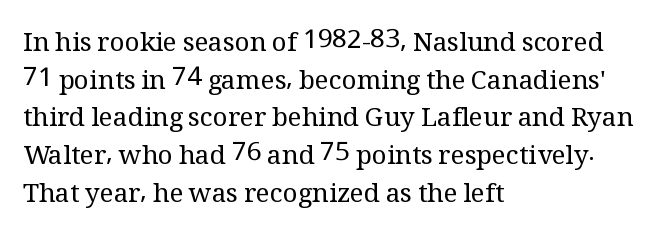
This sample is left-justified, so line endings fall wherever the words run out. Short note: letters normally spaced. These lines were composed using upright roman letters. Nothing heavy about these letters — not bold at all. The glyphs are unaccompanied by any horizontal stroke below them. Quick note: interline space is typical.
